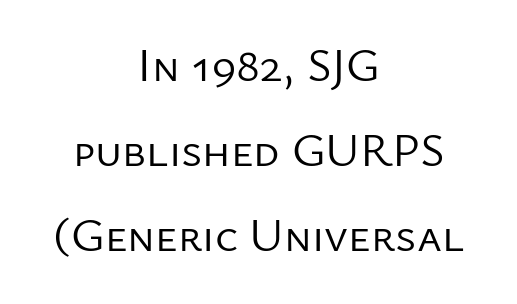
{"serif": "no", "italic": "no", "bold": "no", "weight": "regular", "width": "normal", "stroke_contrast": "low", "x_height": "medium", "monospaced": "no", "underline": "no", "align": "center", "line_spacing_ratio": 1.81, "letter_spacing": "normal", "letter_spacing_em": 0.0, "glyph_px": 47}
